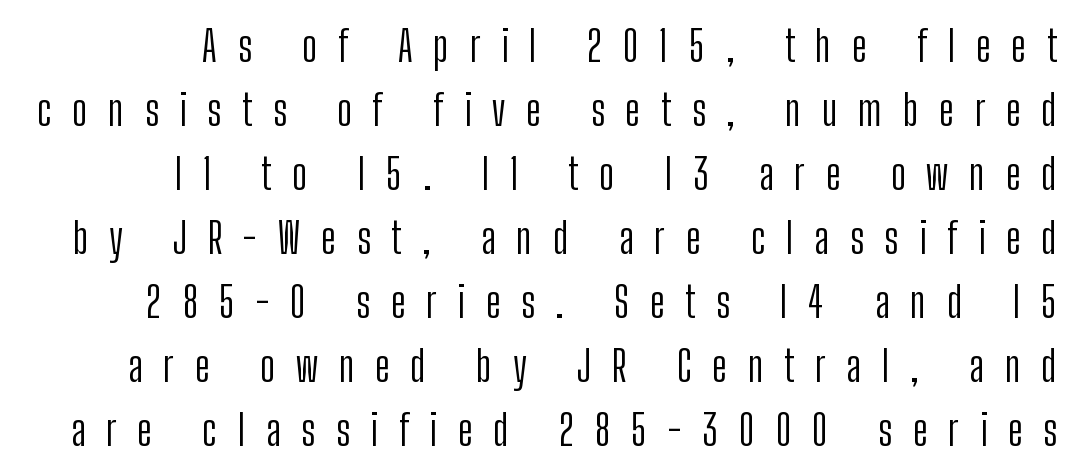
In terms of letterform style, serifs are entirely absent. Upright lettering throughout. Character widths vary here, with narrow letters taking less room than wide ones. The type is letterspaced generously, with wide tracking.
